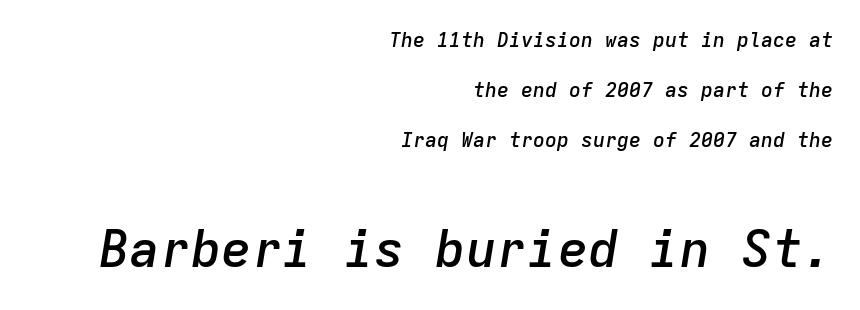
Is there much room between lines? Yes — plenty of vertical air separates them. The second block has been scaled up relative to the first. Notice how the stems are inclined rather than vertical — that's the hallmark of italics. Bold? Not quite — semibold, heavier than regular but stopping short. Looks like terminal output: every glyph gets an equal slot.
